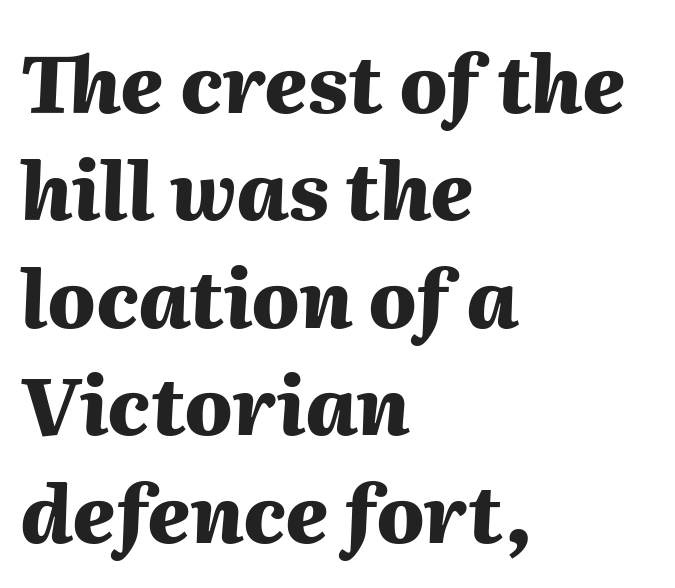
The image shows 79 px heavy type, italic (leaning right); set left-aligned, normal line spacing (1.36x), normal letter spacing, not underlined; medium stroke contrast and a medium x-height.
